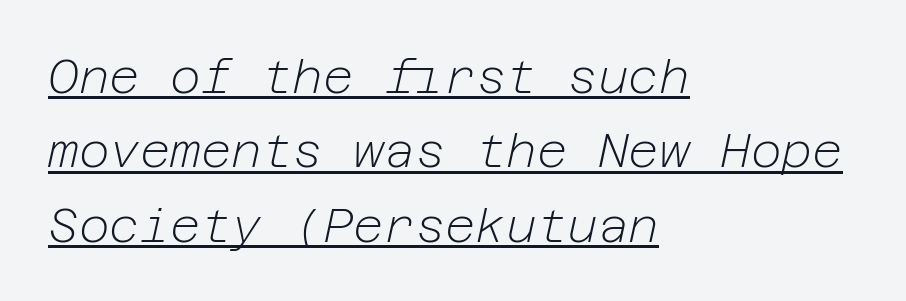
Q: Is the text bold? A: No.
Q: Is the text italic (slanted)? A: Yes, it leans right by about 12 degrees.
Q: Is the text underlined? A: Yes.
Q: How is the paragraph aligned? A: Left-aligned.
Q: Is the spacing between letters normal or unusually wide? A: Normal.
Q: Is the spacing between lines tight, normal or loose? A: Normal.
Q: Width (condensed, normal, or wide)? A: Normal.
Q: Stroke contrast? A: Low.
Q: x-height? A: Medium.
